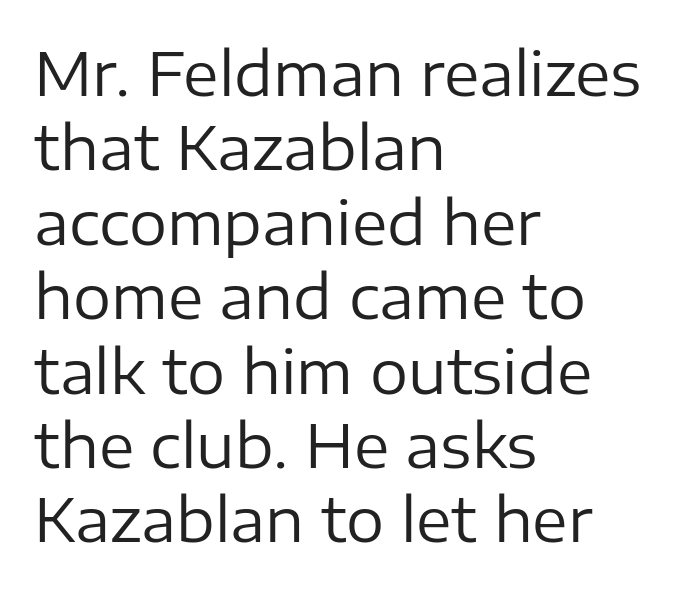
The image shows 60 px regular-weight sans-serif type, upright; set left-aligned, line spacing 1.24x, normal letter spacing, not underlined; low stroke contrast and a medium x-height.
